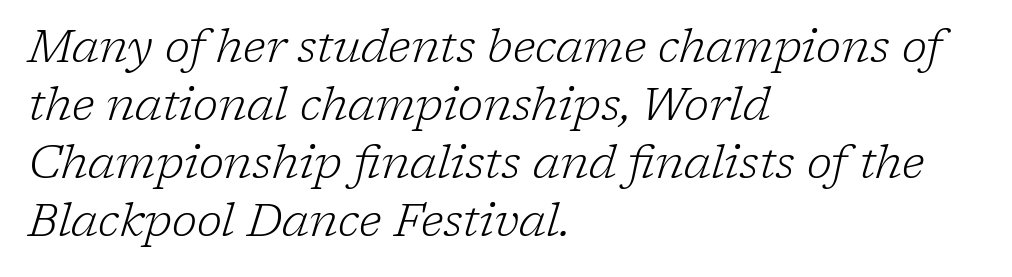
The image shows 46 px light serif type, italic (leaning right); set left-aligned, normal line spacing (1.26x), normal letter spacing, not underlined; low stroke contrast and a medium x-height.
